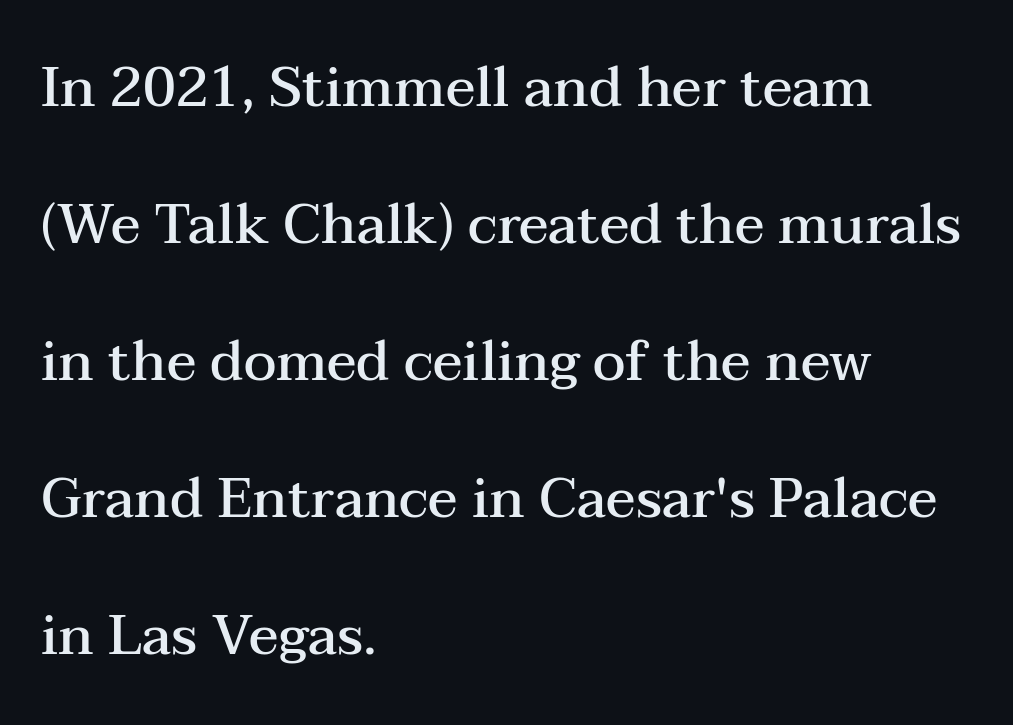
In terms of posture, this sample is upright. Observe the serifs anchoring each vertical stroke in this sample. The paragraph has a hard left edge and a soft right edge. Note the varied advance widths — an 'i' is clearly narrower than an 'm'.
